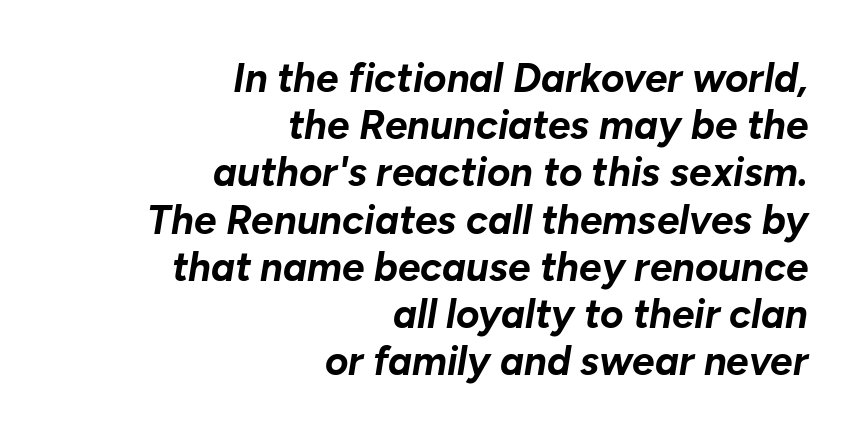
The image shows 40 px bold type, italic (leaning right); set right-aligned, line spacing 1.18x, normal letter spacing, not underlined; low stroke contrast and a medium x-height.
